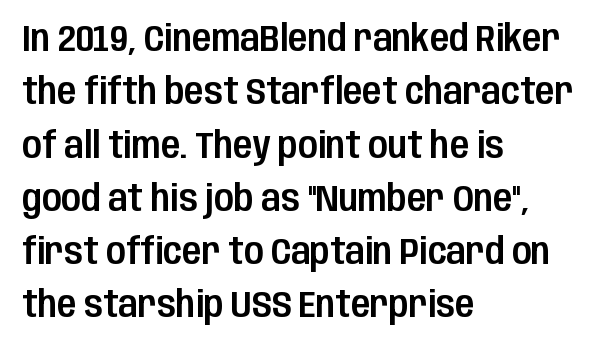
Q: Is the text italic (slanted)? A: No, it is upright.
Q: Is the typeface a serif or a sans-serif typeface? A: Sans-serif.
Q: Is the text underlined? A: No.
Q: How is the paragraph aligned? A: Left-aligned.
Q: Is the spacing between letters normal or unusually wide? A: Normal.
Q: Is the spacing between lines tight, normal or loose? A: Normal.
Q: Width (condensed, normal, or wide)? A: Condensed.
Q: Stroke contrast? A: Low.
Q: x-height? A: Large.
Q: Monospaced? A: No.
